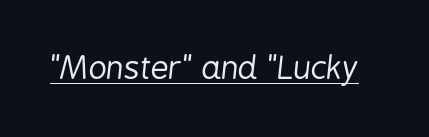
The specimen includes a rule beneath the text block's lines. This sample has the flowing, uneven cadence of proportional lettering. Bold? No — there's no thickening of the strokes. The whole block is typeset with a tilt. The line texture is even and compact thanks to regular tracking.
